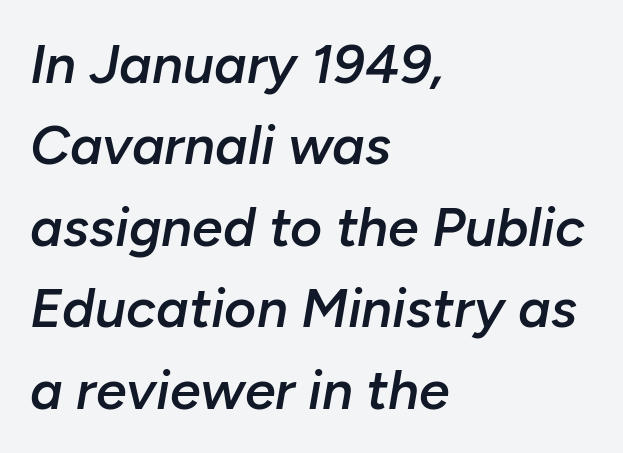
The image shows 55 px semibold type, italic (leaning right); set left-aligned, normal line spacing (1.48x), normal letter spacing, not underlined; low stroke contrast and a medium x-height.
